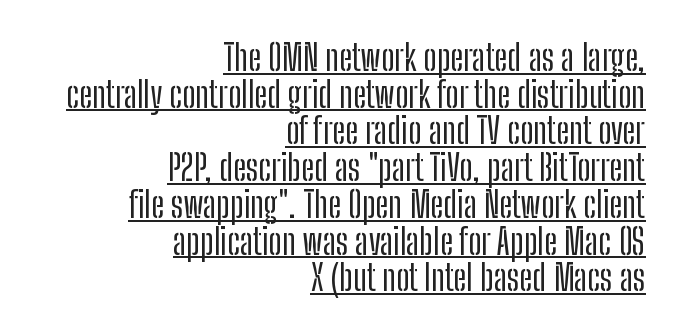
Q: Is the text italic (slanted)? A: No, it is upright.
Q: Is the typeface a serif or a sans-serif typeface? A: Sans-serif.
Q: Is the text underlined? A: Yes.
Q: How is the paragraph aligned? A: Right-aligned.
Q: Is the spacing between letters normal or unusually wide? A: Normal.
Q: Is the spacing between lines tight, normal or loose? A: Tight.
Q: Width (condensed, normal, or wide)? A: Condensed.
Q: Stroke contrast? A: Low.
Q: x-height? A: Medium.
Q: Monospaced? A: No.
